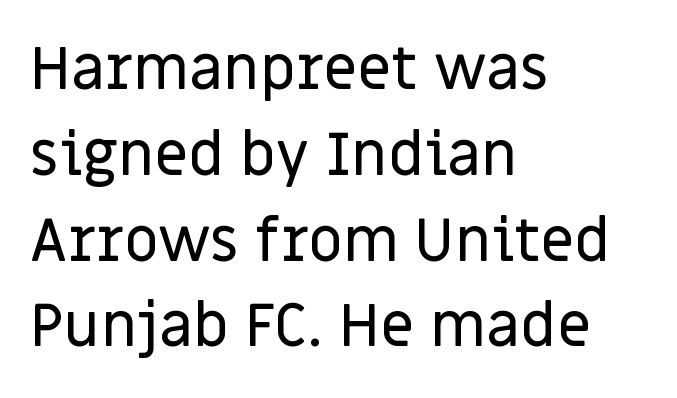
{"serif": "no", "italic": "no", "width": "normal", "stroke_contrast": "low", "x_height": "large", "monospaced": "no", "underline": "no", "align": "left", "line_spacing": "normal", "line_spacing_ratio": 1.43, "letter_spacing": "normal", "letter_spacing_em": 0.0, "glyph_px": 60}
